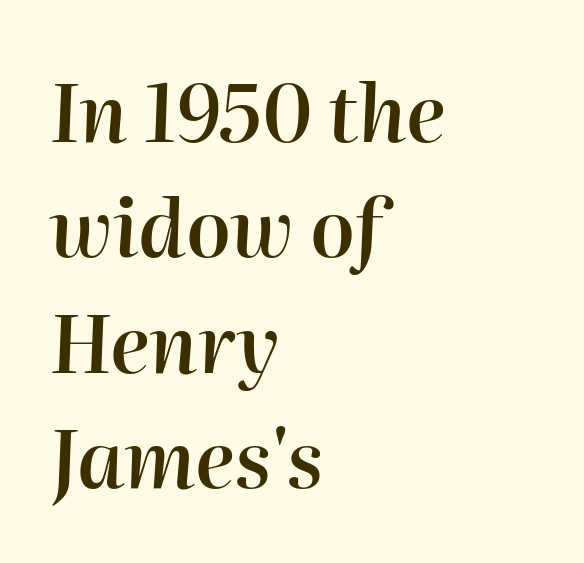
Q: Is the text bold? A: Semi-bold.
Q: Is the text italic (slanted)? A: Yes, it leans right by about 2 degrees.
Q: Is the text underlined? A: No.
Q: How is the paragraph aligned? A: Left-aligned.
Q: Is the spacing between letters normal or unusually wide? A: Normal.
Q: Is the spacing between lines tight, normal or loose? A: Normal.
Q: Width (condensed, normal, or wide)? A: Normal.
Q: Stroke contrast? A: High.
Q: x-height? A: Medium.
Q: Monospaced? A: No.
